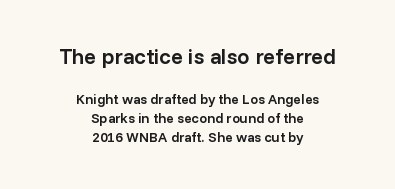
Q: Is the text bold? A: Semi-bold.
Q: Is the text italic (slanted)? A: No, it is upright.
Q: Is the text underlined? A: No.
Q: How is the paragraph aligned? A: Centered.
Q: Is the spacing between letters normal or unusually wide? A: Normal.
Q: Is the spacing between lines tight, normal or loose? A: Normal.
Q: Which block of text is set in a larger size, the first (top) or the second (bottom)? A: The first (top) one.
